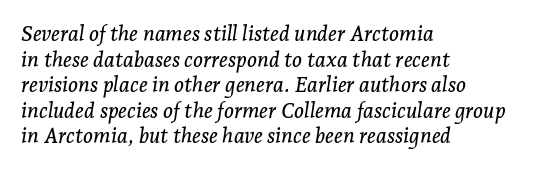
Q: Is the text italic (slanted)? A: Yes, it leans right by about 7 degrees.
Q: Is the text underlined? A: No.
Q: How is the paragraph aligned? A: Left-aligned.
Q: Is the spacing between letters normal or unusually wide? A: Normal.
